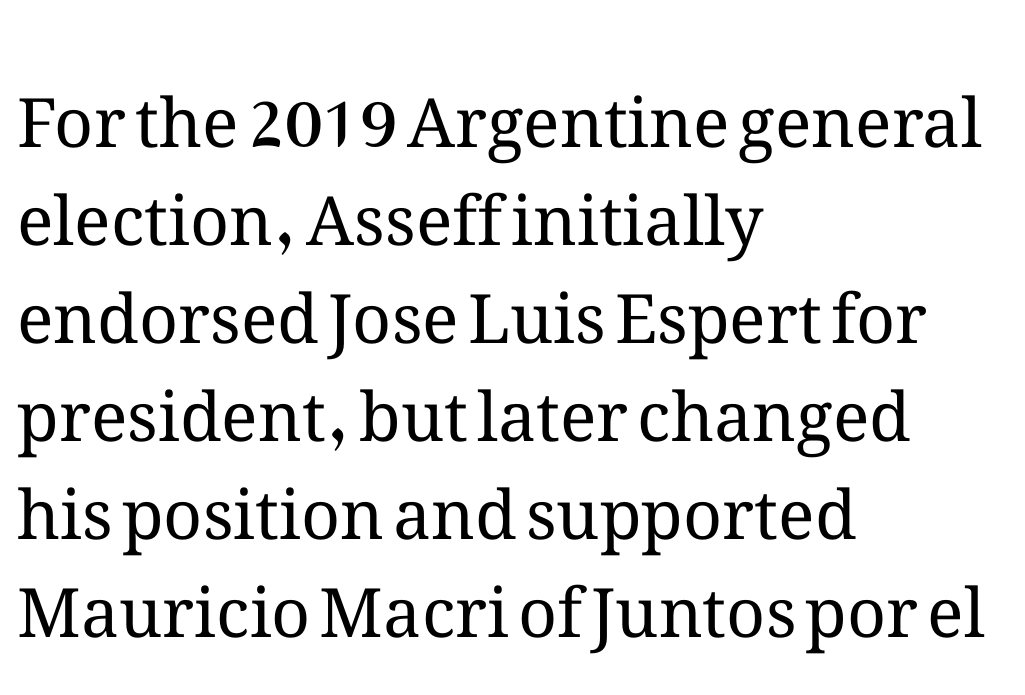
Q: Is the text bold? A: No.
Q: Is the text italic (slanted)? A: No, it is upright.
Q: Is the text underlined? A: No.
Q: How is the paragraph aligned? A: Left-aligned.
Q: Is the spacing between letters normal or unusually wide? A: Normal.
Q: Is the spacing between lines tight, normal or loose? A: Normal.
Q: Width (condensed, normal, or wide)? A: Normal.
Q: Stroke contrast? A: Medium.
Q: x-height? A: Medium.
Q: Monospaced? A: No.
